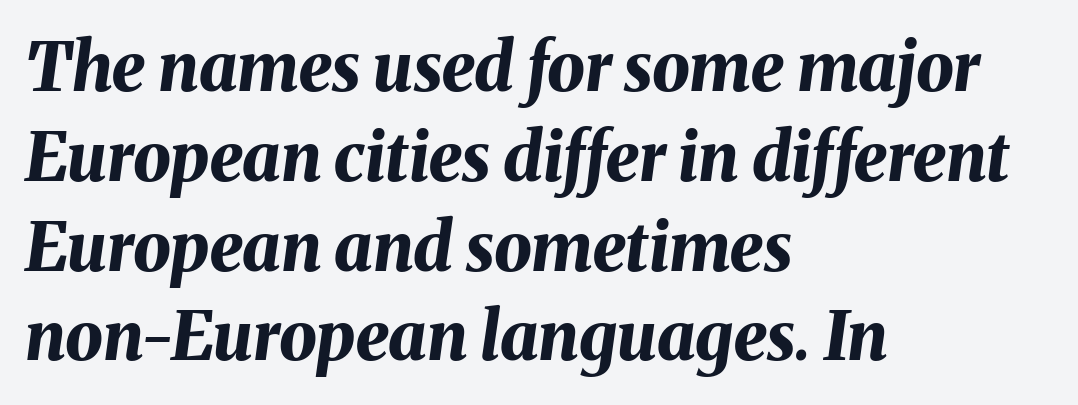
The image shows 67 px bold type, italic (leaning right); set left-aligned, normal line spacing (1.34x), normal letter spacing, not underlined; medium stroke contrast and a medium x-height.
